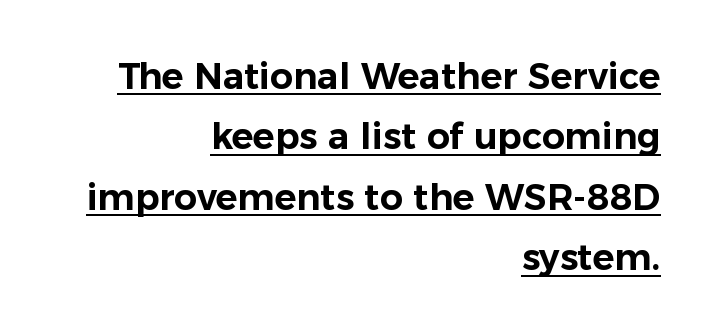
Q: Is the text italic (slanted)? A: No, it is upright.
Q: Is the typeface a serif or a sans-serif typeface? A: Sans-serif.
Q: Is the text underlined? A: Yes.
Q: How is the paragraph aligned? A: Right-aligned.
Q: Is the spacing between letters normal or unusually wide? A: Normal.
Q: Is the spacing between lines tight, normal or loose? A: Normal.
Q: Width (condensed, normal, or wide)? A: Normal.
Q: Stroke contrast? A: Low.
Q: x-height? A: Medium.
Q: Monospaced? A: No.
